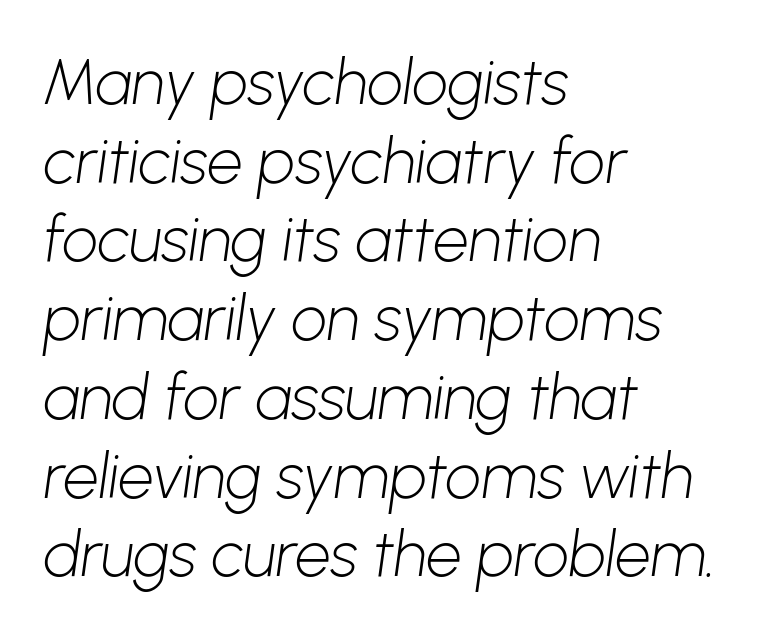
The image shows 63 px light sans-serif type; set left-aligned, normal line spacing (1.25x), normal letter spacing, not underlined; low stroke contrast and a medium x-height.
